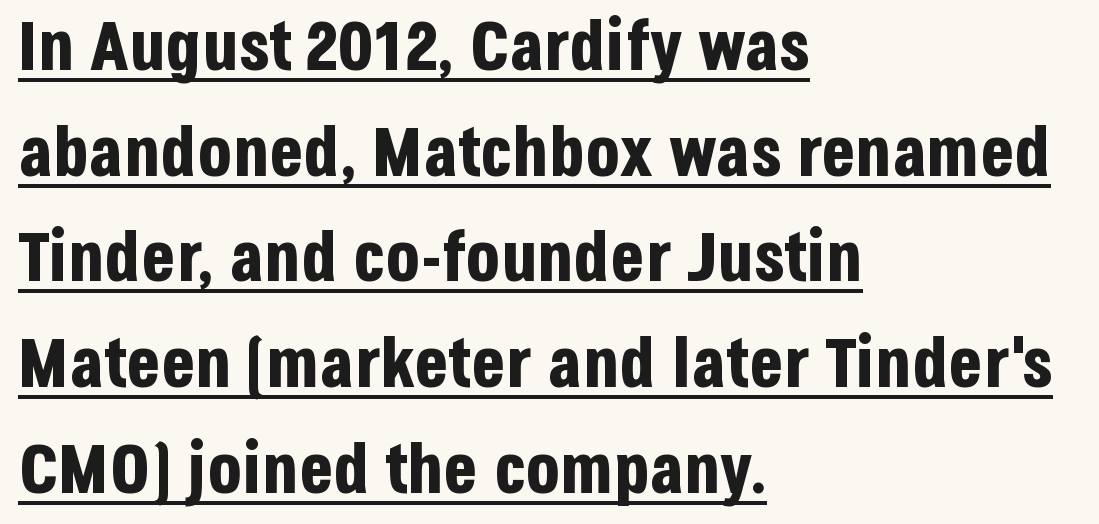
{"serif": "no", "italic": "no", "bold": "yes", "weight": "bold", "width": "condensed", "stroke_contrast": "low", "x_height": "large", "monospaced": "no", "underline": "yes", "align": "left", "line_spacing": "normal", "line_spacing_ratio": 1.51, "letter_spacing": "normal", "letter_spacing_em": 0.0, "glyph_px": 70}
